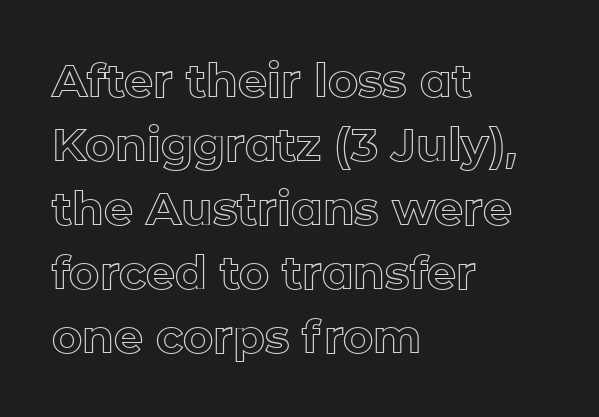
Q: Is the text italic (slanted)? A: No, it is upright.
Q: Is the text underlined? A: No.
Q: How is the paragraph aligned? A: Left-aligned.
Q: Is the spacing between letters normal or unusually wide? A: Normal.
Q: Is the spacing between lines tight, normal or loose? A: Normal.
Q: Width (condensed, normal, or wide)? A: Normal.
Q: x-height? A: Medium.
Q: Monospaced? A: No.
